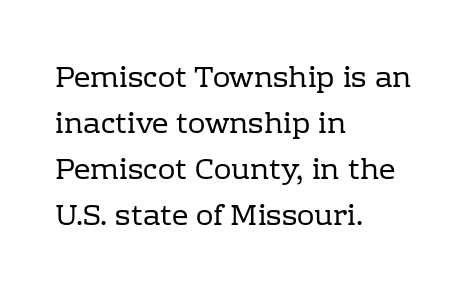
Words appear dense and cohesive because spacing is normal. The line-height multiplier appears to be the usual default. The type family on display is of the serif kind. The passage shown is not bold in any degree.
